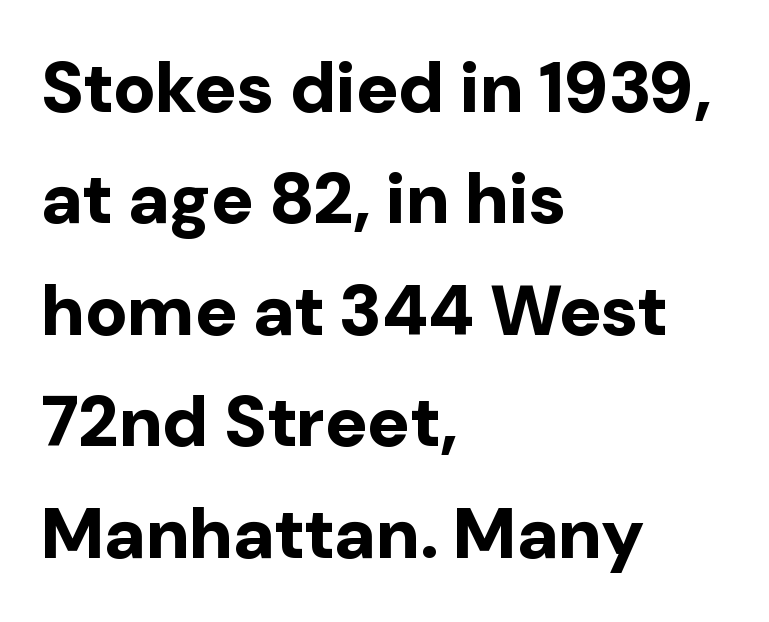
{"serif": "no", "italic": "no", "bold": "yes", "weight": "bold", "width": "normal", "stroke_contrast": "low", "x_height": "medium", "monospaced": "no", "underline": "no", "align": "left", "line_spacing": "normal", "line_spacing_ratio": 1.57, "letter_spacing": "normal", "letter_spacing_em": 0.0, "glyph_px": 71}
